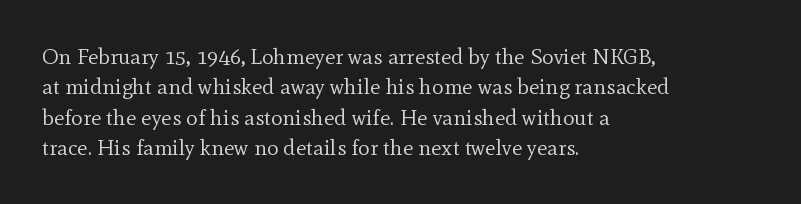
{"italic": "no", "bold": "no", "underline": "no", "align": "left", "line_spacing": "normal", "line_spacing_ratio": 1.38, "letter_spacing": "normal", "letter_spacing_em": 0.0, "glyph_px": 22}
